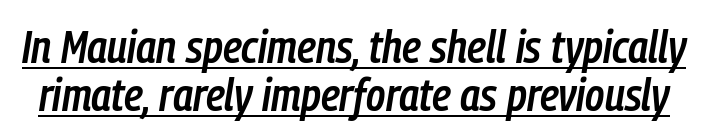
{"italic": "yes", "lean": "right", "slant_degrees": 9, "bold": "semi", "weight": "semibold", "width": "condensed", "stroke_contrast": "low", "x_height": "medium", "monospaced": "no", "underline": "yes", "line_spacing": "tight", "line_spacing_ratio": 1.04, "letter_spacing": "normal", "letter_spacing_em": 0.0, "glyph_px": 46}
